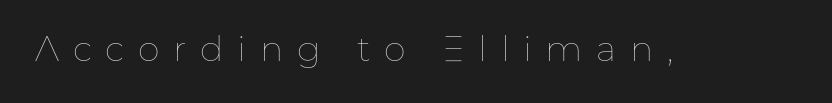
Look at the tracking — it's clearly loosened, letters drifting apart. The lettering holds an erect, upright posture throughout. You could not count columns in this text — the font is proportionally spaced. This reads as an unemphasized weight, regular at the heaviest. Words float on clear page, feet unadorned.
